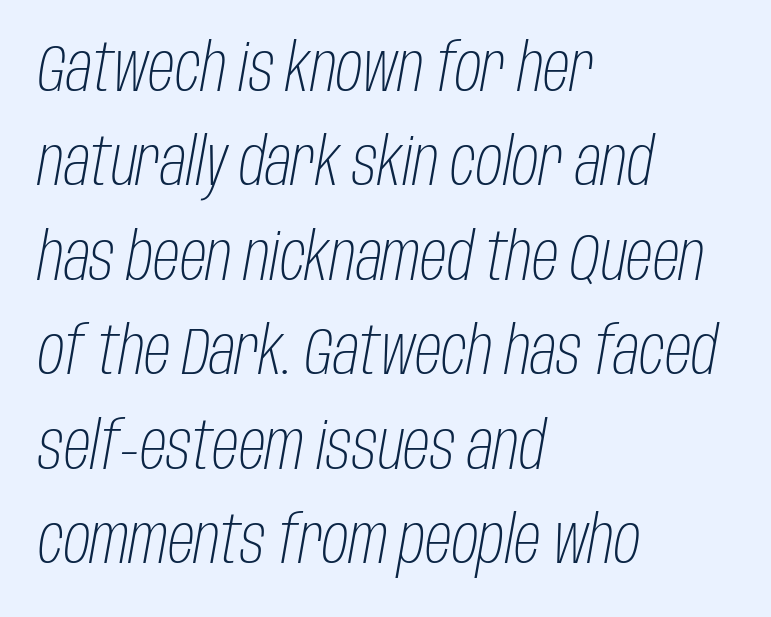
{"italic": "yes", "lean": "right", "slant_degrees": 10, "bold": "no", "weight": "light", "width": "condensed", "stroke_contrast": "low", "x_height": "large", "monospaced": "no", "underline": "no", "align": "left", "line_spacing": "normal", "line_spacing_ratio": 1.43, "letter_spacing": "normal", "letter_spacing_em": 0.0, "glyph_px": 66}
